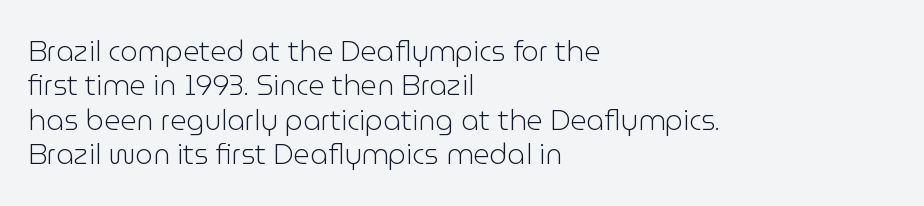
Q: Is the text bold? A: No.
Q: Is the text italic (slanted)? A: No, it is upright.
Q: Is the typeface a serif or a sans-serif typeface? A: Sans-serif.
Q: Is the text underlined? A: No.
Q: How is the paragraph aligned? A: Left-aligned.
Q: Is the spacing between letters normal or unusually wide? A: Normal.
Q: Width (condensed, normal, or wide)? A: Normal.
Q: Stroke contrast? A: Low.
Q: x-height? A: Medium.
Q: Monospaced? A: No.
